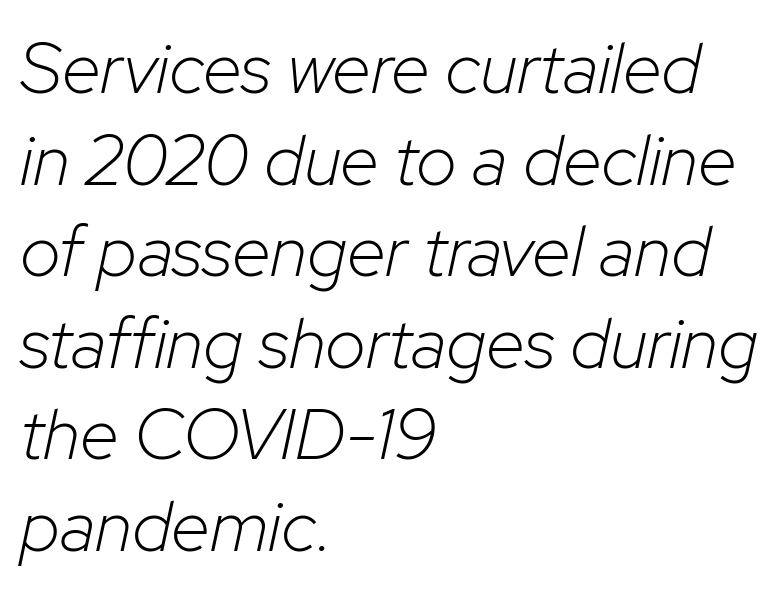
The passage shown is typed in a proportional face where columns would drift. Decoration check: the copy has no underline. If you drew a line through each stem, it would be angled. The weight tops out at a normal text grade. Alignment: flush left.
